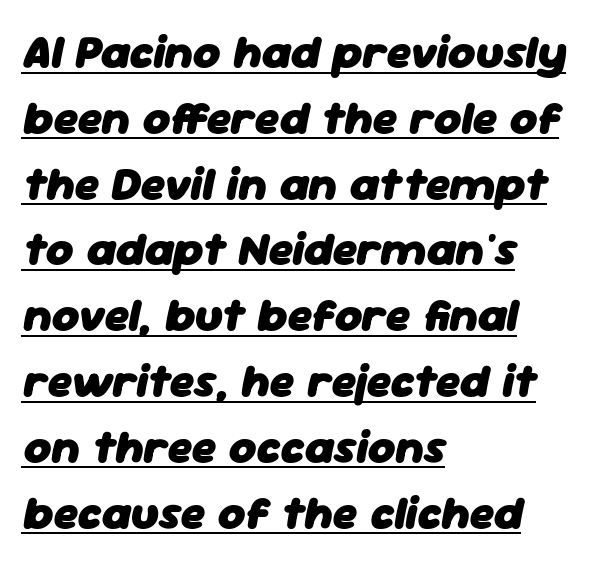
Q: Is the text bold? A: Yes.
Q: Is the text italic (slanted)? A: Yes, it leans right by about 11 degrees.
Q: Is the text underlined? A: Yes.
Q: How is the paragraph aligned? A: Left-aligned.
Q: Is the spacing between letters normal or unusually wide? A: Normal.
Q: Is the spacing between lines tight, normal or loose? A: Normal.
Q: Width (condensed, normal, or wide)? A: Normal.
Q: Stroke contrast? A: Low.
Q: x-height? A: Medium.
Q: Monospaced? A: No.
